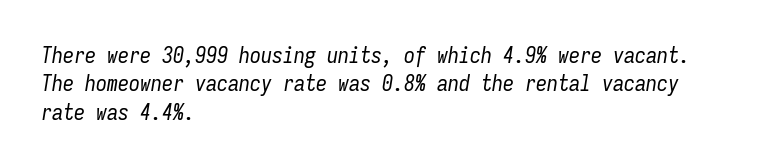
Q: Is the text bold? A: No.
Q: Is the text italic (slanted)? A: Yes, it leans right by about 9 degrees.
Q: Is the text underlined? A: No.
Q: How is the paragraph aligned? A: Left-aligned.
Q: Is the spacing between letters normal or unusually wide? A: Normal.
Q: Is the spacing between lines tight, normal or loose? A: Normal.
